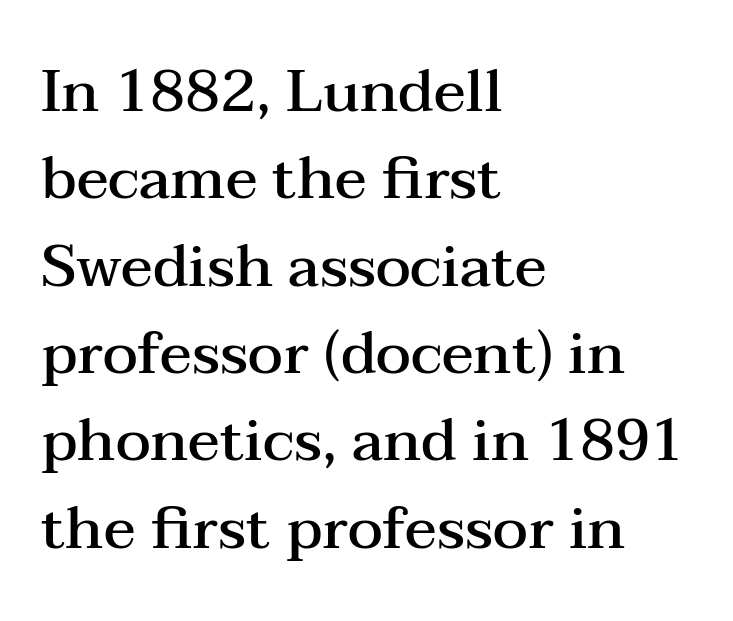
Each glyph is drawn with semibold strokes, heavier than normal yet not fully bold. When letters stand straight like this, we call the style roman or upright. The tracking reads as untouched default to a designer's eye. Regarding leading, the lines here are spaced in the standard way. The setting favours the left margin, as ordinary paragraphs usually do.
